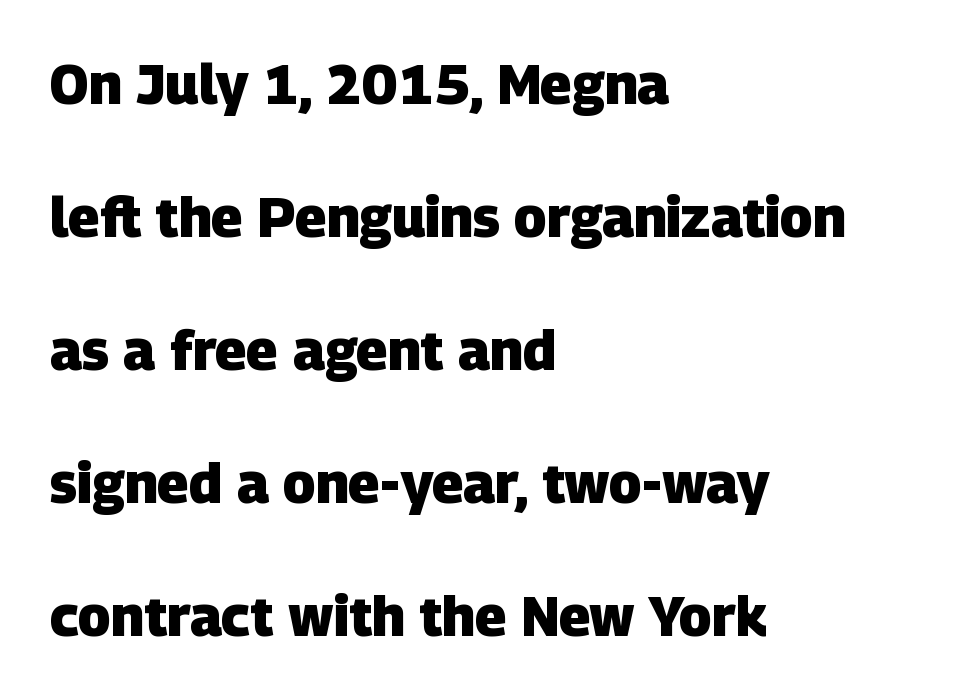
Q: Is the text bold? A: Yes.
Q: Is the typeface a serif or a sans-serif typeface? A: Sans-serif.
Q: Is the text underlined? A: No.
Q: How is the paragraph aligned? A: Left-aligned.
Q: Is the spacing between letters normal or unusually wide? A: Normal.
Q: Is the spacing between lines tight, normal or loose? A: Loose.
Q: Width (condensed, normal, or wide)? A: Normal.
Q: Stroke contrast? A: Low.
Q: x-height? A: Large.
Q: Monospaced? A: No.
